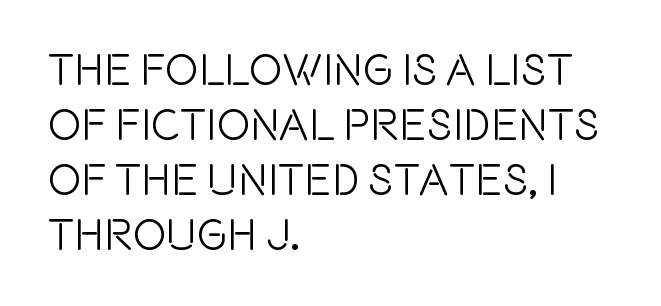
Q: Is the text italic (slanted)? A: No, it is upright.
Q: Is the typeface a serif or a sans-serif typeface? A: Sans-serif.
Q: Is the text underlined? A: No.
Q: How is the paragraph aligned? A: Left-aligned.
Q: Is the spacing between letters normal or unusually wide? A: Normal.
Q: Width (condensed, normal, or wide)? A: Condensed.
Q: x-height? A: Large.
Q: Monospaced? A: No.
